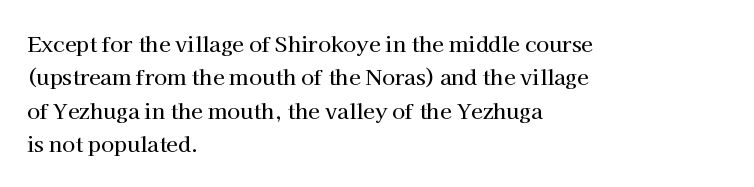
The image shows 21 px text type, upright; set left-aligned, normal line spacing (1.59x), normal letter spacing, not underlined.
